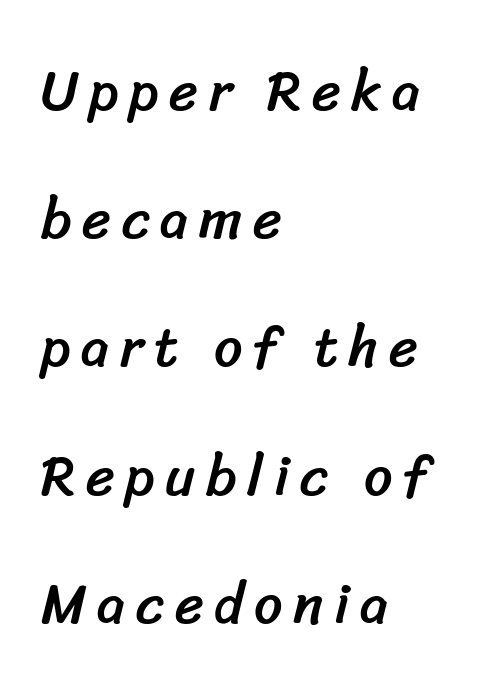
The image shows 56 px sans-serif type; set left-aligned, loose line spacing (2.29x), not underlined; low stroke contrast and a medium x-height.
